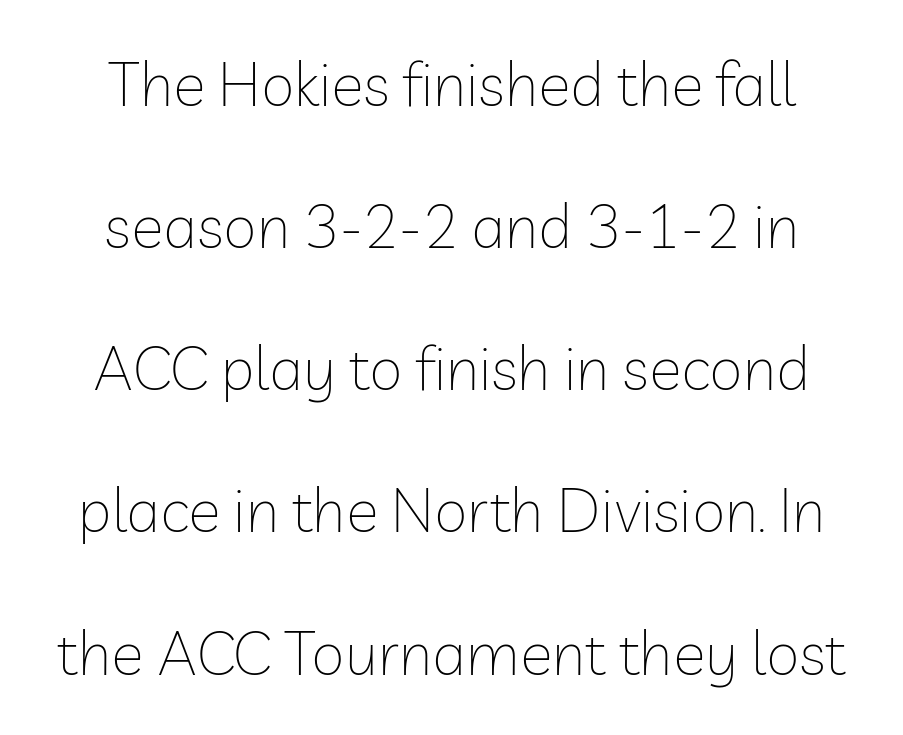
{"serif": "no", "italic": "no", "bold": "no", "weight": "thin", "width": "normal", "stroke_contrast": "low", "x_height": "medium", "monospaced": "no", "underline": "no", "line_spacing": "loose", "line_spacing_ratio": 2.33, "letter_spacing": "normal", "letter_spacing_em": 0.0, "glyph_px": 61}
